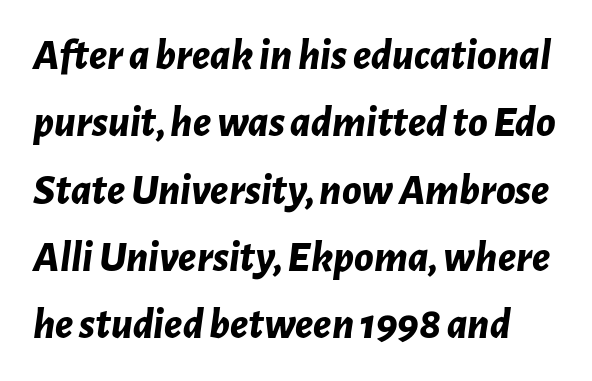
Q: Is the text bold? A: Yes.
Q: Is the text italic (slanted)? A: Yes, it leans right by about 7 degrees.
Q: Is the text underlined? A: No.
Q: Is the spacing between letters normal or unusually wide? A: Normal.
Q: Is the spacing between lines tight, normal or loose? A: Normal.
Q: Width (condensed, normal, or wide)? A: Normal.
Q: Stroke contrast? A: Low.
Q: x-height? A: Medium.
Q: Monospaced? A: No.
